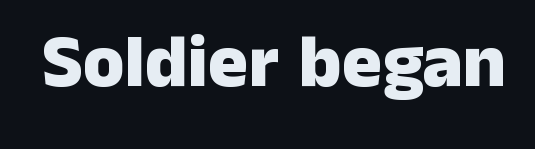
What weight is shown? A full bold with thick strokes. The passage shown has conventional tracking throughout. The type family on display is of the sans-serif kind. Unlike italic type, these characters show no tilt at all. Just letters on the line, the space beneath them empty.
